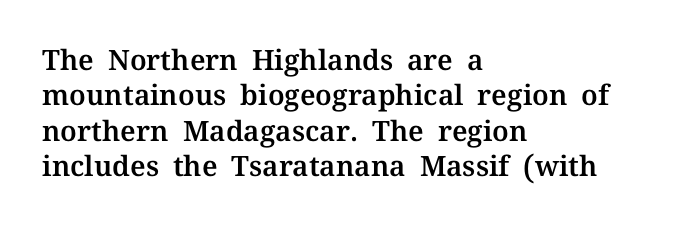
{"serif": "yes", "italic": "no", "width": "normal", "stroke_contrast": "medium", "x_height": "medium", "monospaced": "no", "underline": "no", "align": "left", "line_spacing": "normal", "line_spacing_ratio": 1.26, "letter_spacing": "normal", "letter_spacing_em": 0.0, "glyph_px": 28}
